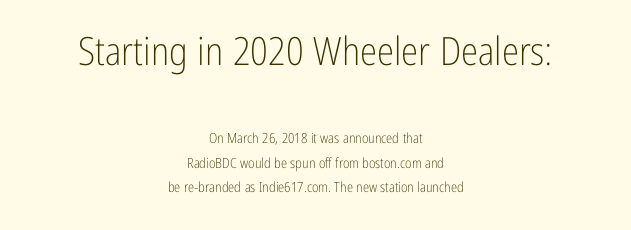
Q: Is the text bold? A: No.
Q: Is the text italic (slanted)? A: No, it is upright.
Q: Is the typeface a serif or a sans-serif typeface? A: Sans-serif.
Q: Is the text underlined? A: No.
Q: How is the paragraph aligned? A: Centered.
Q: Is the spacing between letters normal or unusually wide? A: Normal.
Q: Which block of text is set in a larger size, the first (top) or the second (bottom)? A: The first (top) one.
Q: Width (condensed, normal, or wide)? A: Condensed.
Q: Stroke contrast? A: Low.
Q: x-height? A: Medium.
Q: Monospaced? A: No.
